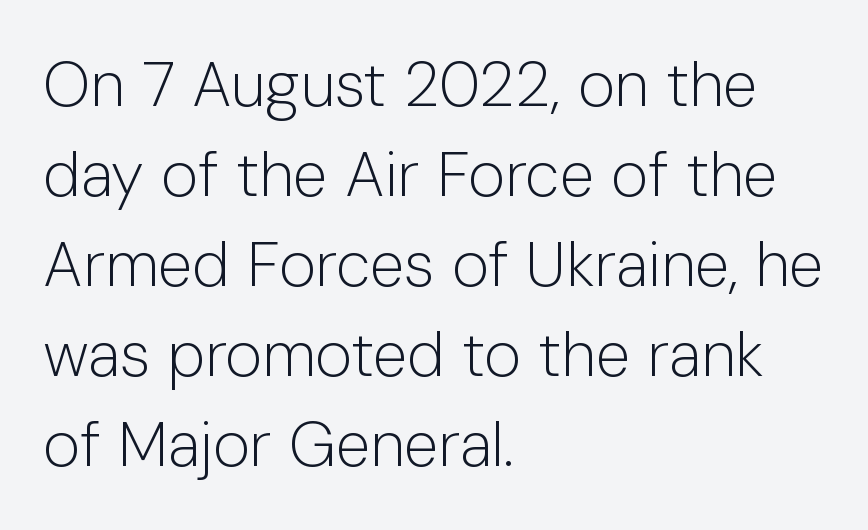
These glyphs show unthickened strokes, regular width or finer. Looks like regular typesetting: each glyph gets only the width it needs. The letters carry no serifs — their stems end cleanly without finishing strokes. Honestly, the row spacing looks completely unremarkable. Italic? Not at all — the glyphs are vertical. The paragraph shown leans on its left margin.
